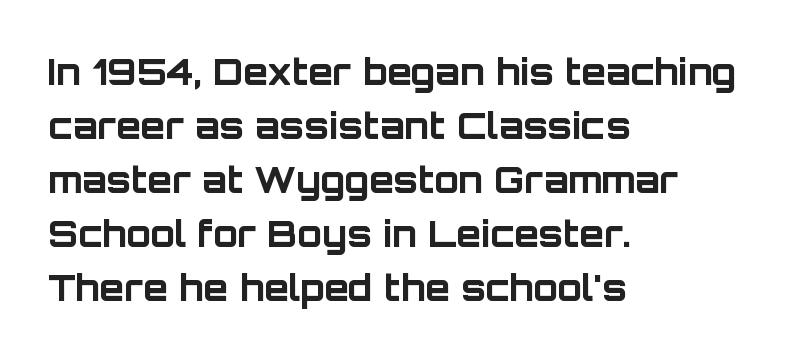
Q: Is the text bold? A: Yes.
Q: Is the text italic (slanted)? A: No, it is upright.
Q: Is the typeface a serif or a sans-serif typeface? A: Sans-serif.
Q: Is the text underlined? A: No.
Q: How is the paragraph aligned? A: Left-aligned.
Q: Is the spacing between letters normal or unusually wide? A: Normal.
Q: Is the spacing between lines tight, normal or loose? A: Normal.
Q: Width (condensed, normal, or wide)? A: Normal.
Q: Stroke contrast? A: Low.
Q: x-height? A: Large.
Q: Monospaced? A: No.
